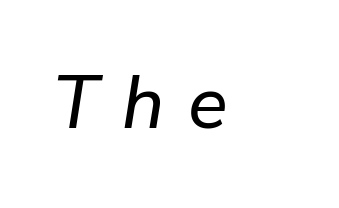
{"italic": "yes", "lean": "right", "slant_degrees": 9, "width": "normal", "stroke_contrast": "low", "x_height": "medium", "monospaced": "no", "underline": "no", "align": "left", "letter_spacing": "wide", "letter_spacing_em": 0.32, "glyph_px": 74}
